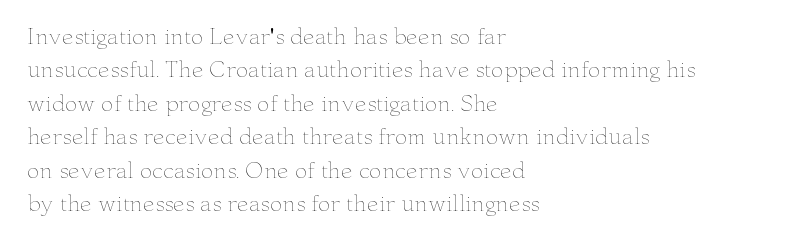
How would I describe the line gaps? Plain and ordinary. Weight: in the light-to-regular range. The type is set solid horizontally, with unmodified tracking. The lines are quadded left.
